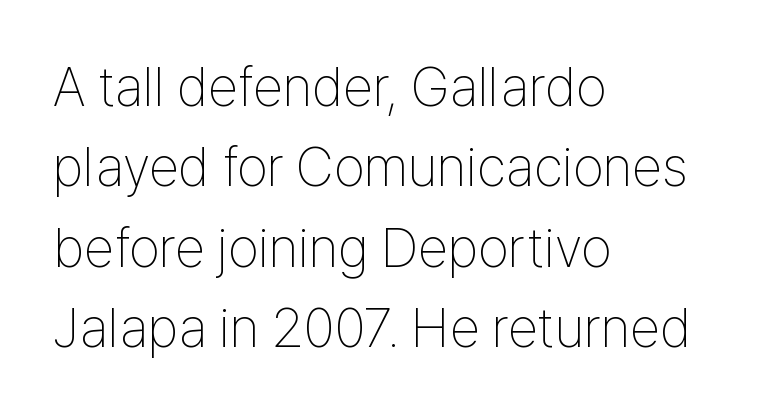
{"serif": "no", "italic": "no", "bold": "no", "weight": "thin", "width": "condensed", "stroke_contrast": "low", "x_height": "medium", "monospaced": "no", "underline": "no", "align": "left", "line_spacing": "normal", "line_spacing_ratio": 1.46, "letter_spacing": "normal", "letter_spacing_em": 0.0, "glyph_px": 55}
